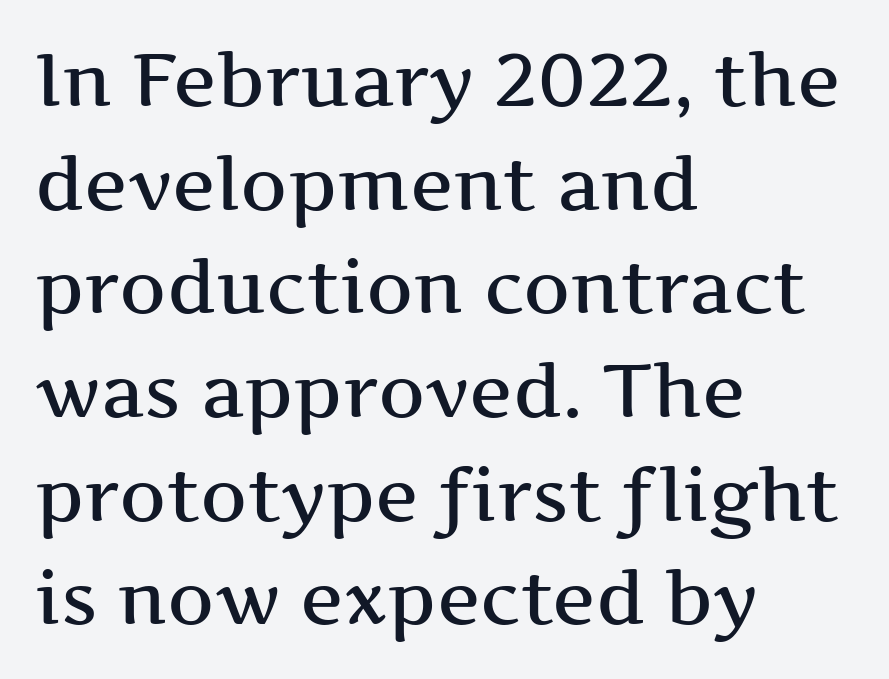
Is the letter spacing exaggerated? No — it looks like the ordinary default. Left-aligned paragraph, ragged on the right. Italic: no, the glyphs are upright roman. Proportional: the letters do not fall into vertical columns. Does the leading feel generous? No, just average. I'd call this a serif setting — the letters wear small feet.
